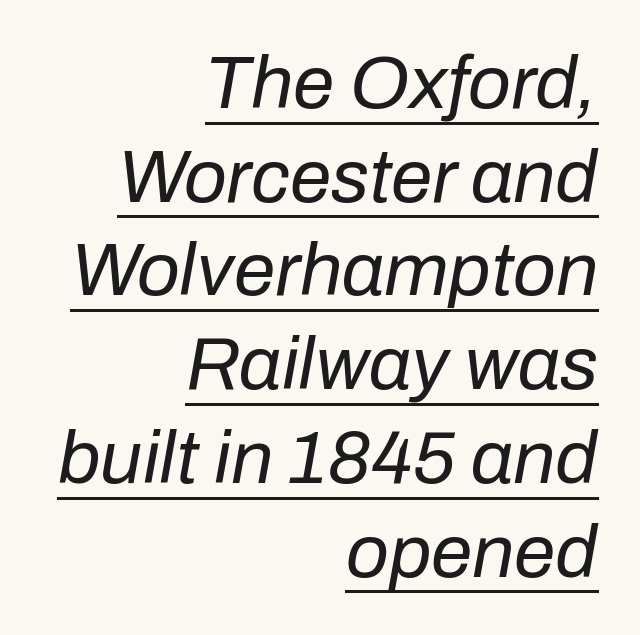
One-word summary of the alignment: right. Honestly, the letter spacing is just normal — you wouldn't notice it. Baseline-to-baseline distance is the conventional proportion of letter height. The glyphs look as if they've been sheared to an angle. Quick note: underline on.
